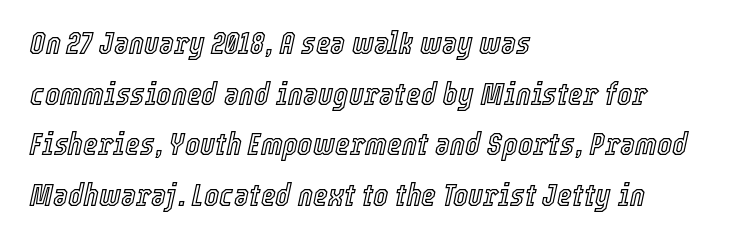
{"italic": "yes", "lean": "right", "slant_degrees": 12, "width": "condensed", "x_height": "medium", "monospaced": "no", "underline": "no", "align": "left", "line_spacing": "normal", "line_spacing_ratio": 1.58, "letter_spacing": "normal", "letter_spacing_em": 0.0, "glyph_px": 32}
